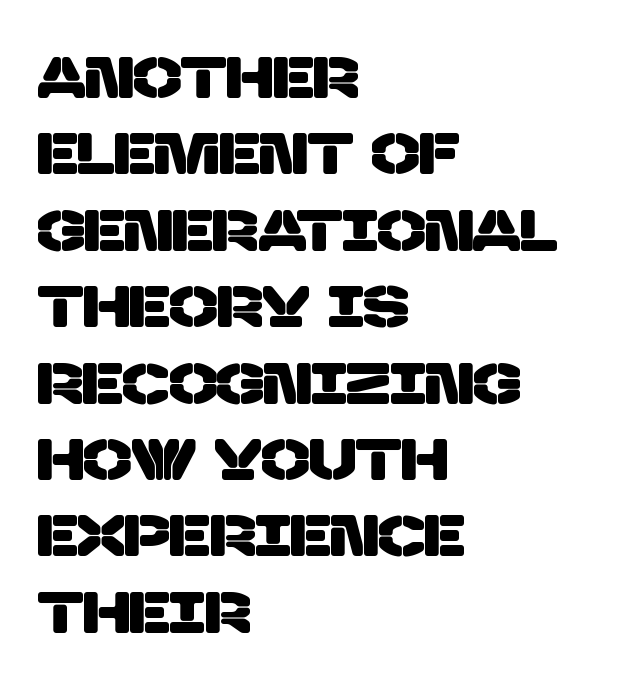
Q: Is the typeface a serif or a sans-serif typeface? A: Sans-serif.
Q: Is the text underlined? A: No.
Q: How is the paragraph aligned? A: Left-aligned.
Q: Is the spacing between letters normal or unusually wide? A: Normal.
Q: Is the spacing between lines tight, normal or loose? A: Normal.
Q: Width (condensed, normal, or wide)? A: Normal.
Q: Stroke contrast? A: Low.
Q: x-height? A: Large.
Q: Monospaced? A: No.
